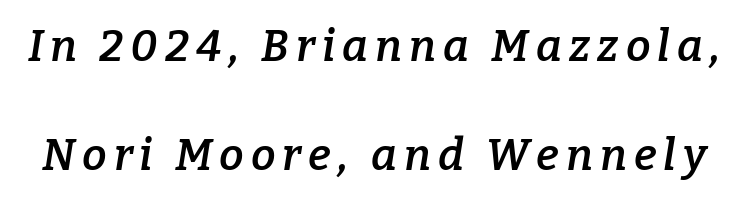
The image shows 44 px semibold serif type, italic (leaning right); set loose line spacing (2.47x), not underlined; low stroke contrast and a medium x-height.
